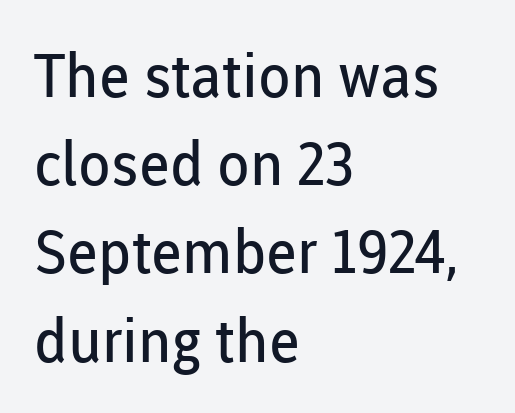
Font category for this specimen: sans-serif. Descenders are the only things crossing below the line. No extra tracking has been applied to these lines. Leading: standard.
